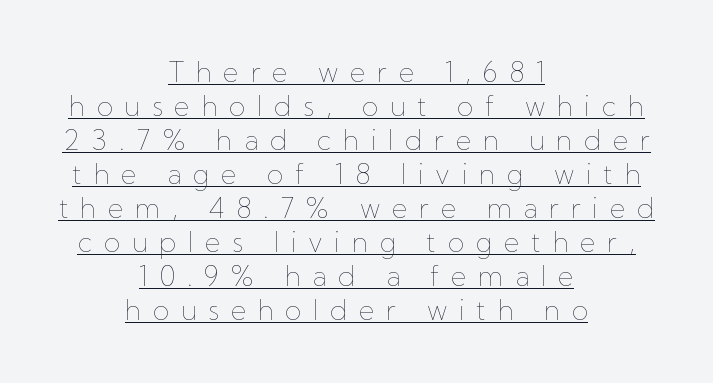
{"italic": "no", "bold": "no", "underline": "yes", "align": "center", "line_spacing": "normal", "line_spacing_ratio": 1.26, "letter_spacing": "wide", "letter_spacing_em": 0.43, "glyph_px": 27}
